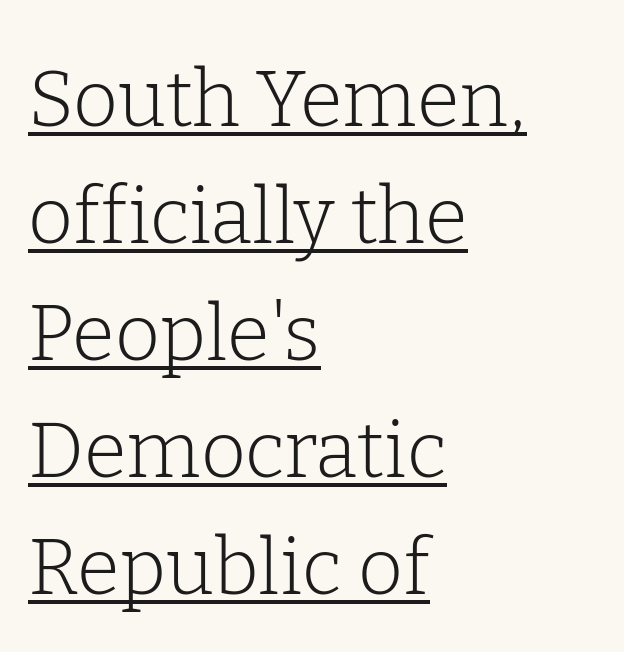
The rows are spaced the way most documents space them. Line beginnings align vertically; line endings do not. The words here are underlined. Heft: none added — not bold.
